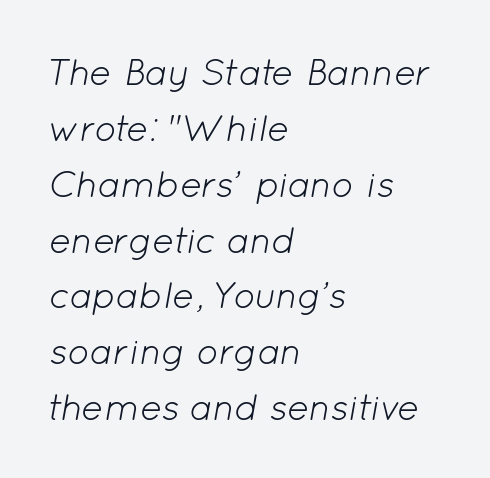
The image shows 37 px light type, italic (leaning right); set left-aligned, normal line spacing (1.51x), normal letter spacing, not underlined; low stroke contrast and a medium x-height.
